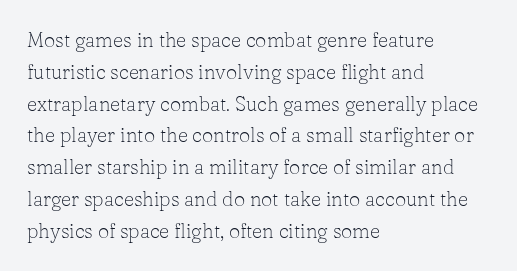
The image shows 20 px text type, upright; set left-aligned, normal line spacing (1.59x), normal letter spacing, not underlined.
